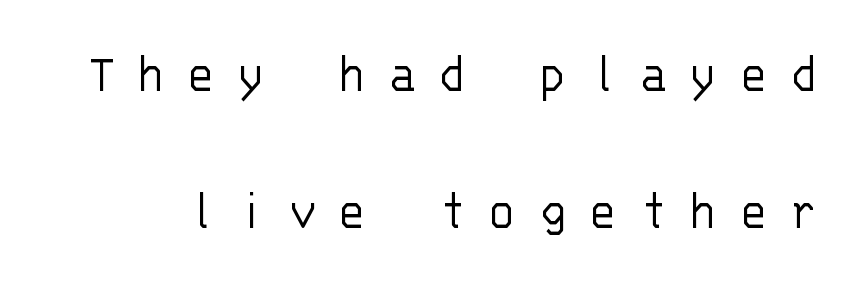
The image shows 58 px light sans-serif type, upright, monospaced; set loose line spacing (2.37x), unusually wide letter spacing (+0.38 em), not underlined; low stroke contrast and a large x-height.
